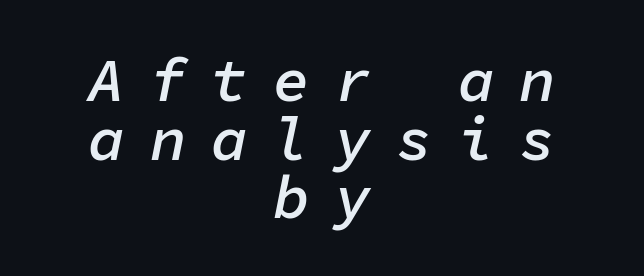
Q: Is the text bold? A: Semi-bold.
Q: Is the text italic (slanted)? A: Yes, it leans right by about 11 degrees.
Q: Is the text underlined? A: No.
Q: How is the paragraph aligned? A: Centered.
Q: Is the spacing between letters normal or unusually wide? A: Unusually wide.
Q: Is the spacing between lines tight, normal or loose? A: Tight.
Q: Width (condensed, normal, or wide)? A: Normal.
Q: Stroke contrast? A: Low.
Q: x-height? A: Medium.
Q: Monospaced? A: Yes.
